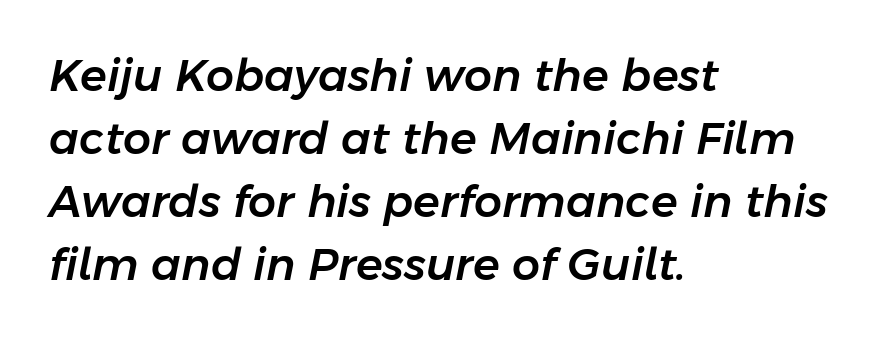
{"italic": "yes", "lean": "right", "slant_degrees": 11, "width": "normal", "stroke_contrast": "low", "x_height": "medium", "monospaced": "no", "underline": "no", "align": "left", "line_spacing": "normal", "line_spacing_ratio": 1.43, "letter_spacing": "normal", "letter_spacing_em": 0.0, "glyph_px": 44}
